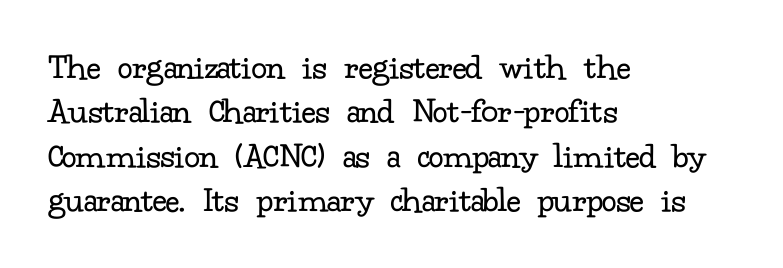
No extra ink here — the face is not bold. The lettering stays uniformly vertical, giving the passage a roman look. Rule under the text: the space is simply empty. Spacing verdict: proportional, widths tailored to each character. This sample uses a serif face.
